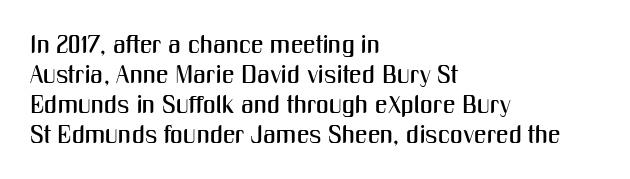
{"italic": "no", "underline": "no", "align": "left", "line_spacing_ratio": 1.2, "letter_spacing": "normal", "letter_spacing_em": 0.0, "glyph_px": 25}
